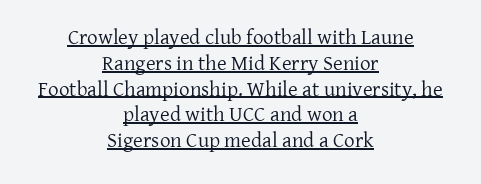
Q: Is the text bold? A: No.
Q: Is the text italic (slanted)? A: No, it is upright.
Q: Is the text underlined? A: Yes.
Q: How is the paragraph aligned? A: Centered.
Q: Is the spacing between letters normal or unusually wide? A: Normal.
